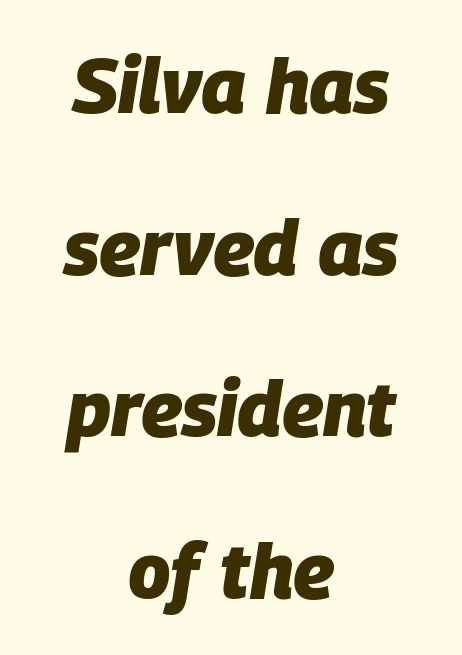
The image shows 77 px heavy type, italic (leaning right); set centered, loose line spacing (2.1x), normal letter spacing, not underlined; low stroke contrast and a large x-height.
